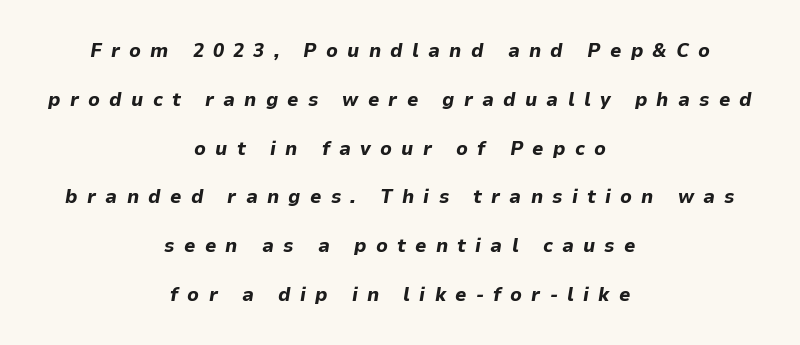
Glance below the letters and you will spot only blank space. Does the lettering tilt? It does — this is italic. The vertical gap from one line to the next is large. The paragraph shown floats in the horizontal middle. The typesetting leans heavy: a genuine bold.
